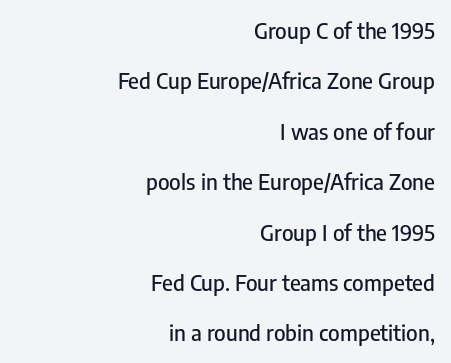
The image shows 22 px text type, upright; set right-aligned, loose line spacing (2.29x), normal letter spacing, not underlined.
